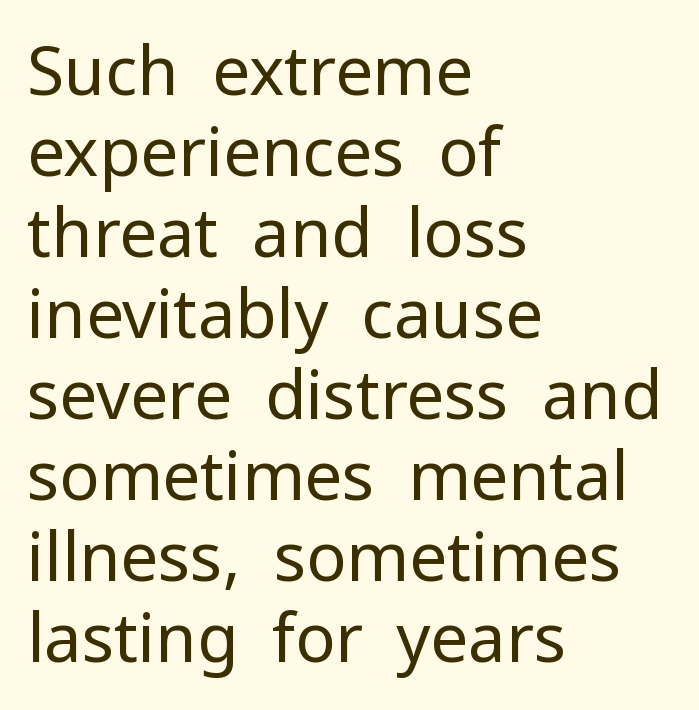
The image shows 67 px regular-weight sans-serif type, upright; set left-aligned, line spacing 1.21x, normal letter spacing, not underlined; low stroke contrast and a medium x-height.
